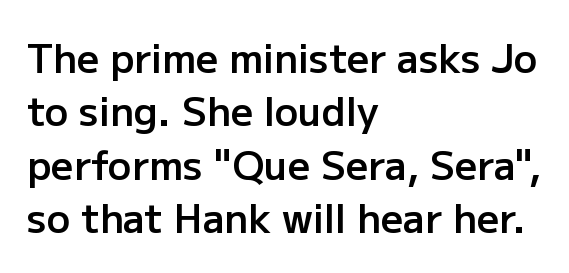
Q: Is the text bold? A: Semi-bold.
Q: Is the text italic (slanted)? A: No, it is upright.
Q: Is the typeface a serif or a sans-serif typeface? A: Sans-serif.
Q: Is the text underlined? A: No.
Q: How is the paragraph aligned? A: Left-aligned.
Q: Is the spacing between letters normal or unusually wide? A: Normal.
Q: Is the spacing between lines tight, normal or loose? A: Normal.
Q: Width (condensed, normal, or wide)? A: Normal.
Q: Stroke contrast? A: Low.
Q: x-height? A: Medium.
Q: Monospaced? A: No.
